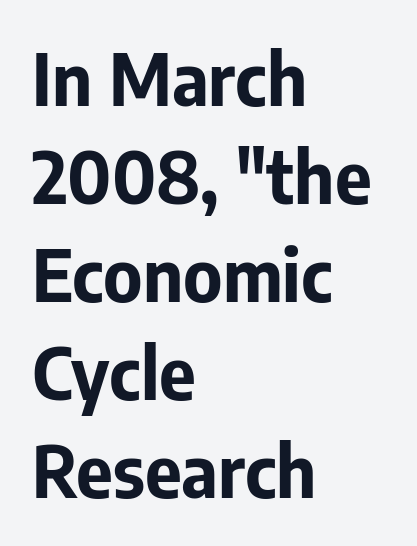
The image shows 71 px bold sans-serif type, upright; set left-aligned, normal line spacing (1.38x), normal letter spacing, not underlined; low stroke contrast and a medium x-height.
